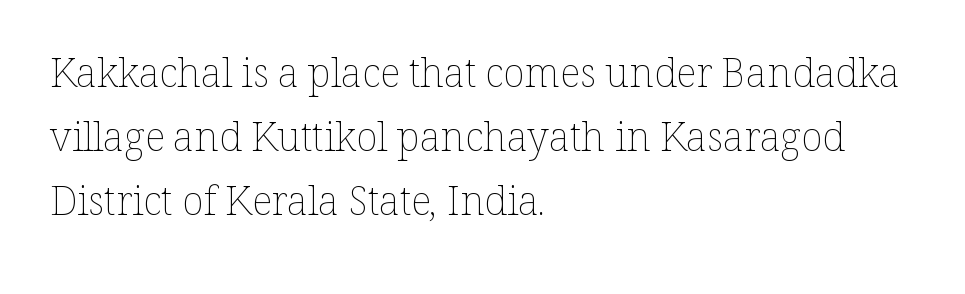
{"italic": "no", "bold": "no", "weight": "thin", "width": "normal", "stroke_contrast": "low", "x_height": "medium", "monospaced": "no", "underline": "no", "align": "left", "line_spacing": "normal", "line_spacing_ratio": 1.6, "letter_spacing": "normal", "letter_spacing_em": 0.0, "glyph_px": 40}
